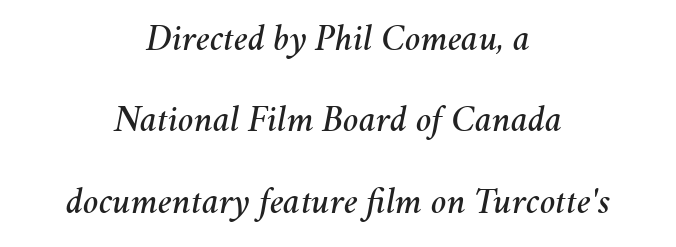
{"italic": "yes", "lean": "right", "slant_degrees": 11, "width": "normal", "stroke_contrast": "medium", "x_height": "medium", "monospaced": "no", "underline": "no", "align": "center", "line_spacing": "loose", "line_spacing_ratio": 2.2, "letter_spacing": "normal", "letter_spacing_em": 0.0, "glyph_px": 37}
